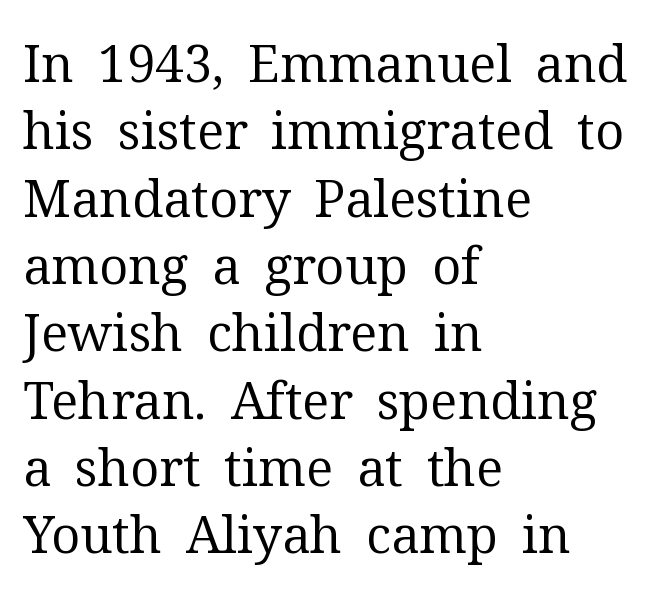
{"serif": "yes", "italic": "no", "bold": "no", "weight": "regular", "width": "normal", "stroke_contrast": "medium", "x_height": "medium", "monospaced": "no", "underline": "no", "align": "left", "line_spacing": "normal", "line_spacing_ratio": 1.32, "letter_spacing": "normal", "letter_spacing_em": 0.0, "glyph_px": 51}
